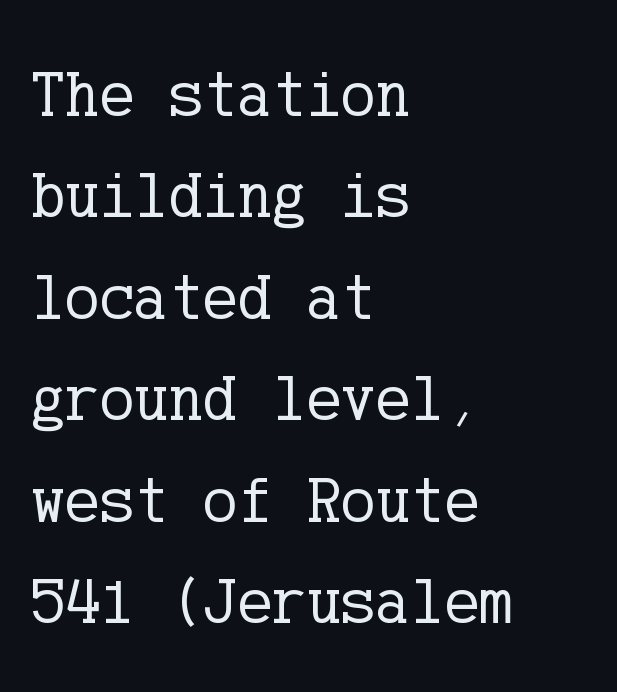
Teacher's note: observe the even left margin — that is flush-left alignment. In terms of posture, this sample is upright. Glance below the letters and you will spot only blank space. Does extra space separate the letters? No, they use regular spacing. The characters are drawn with everyday or finer stroke widths. Regarding leading, the lines here are spaced in the standard way.
